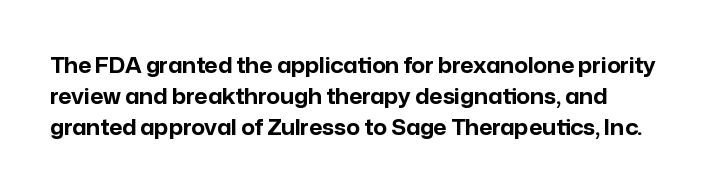
These lines keep a tight, regular rhythm from letter to letter. The typesetting leans heavy: a genuine bold. Line beginnings align vertically; line endings do not. If you drew a line through each stem, it would be perfectly vertical. Letters rest on an invisible, unmarked baseline.
